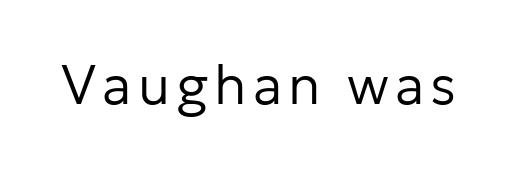
If you drew a line through each stem, it would be perfectly vertical. On a weight scale, this lands at 450 or below. The text was rendered using a sans face with plain stroke endings. Words float on clear page, feet unadorned. Note the varied advance widths — an 'i' is clearly narrower than an 'm'.
